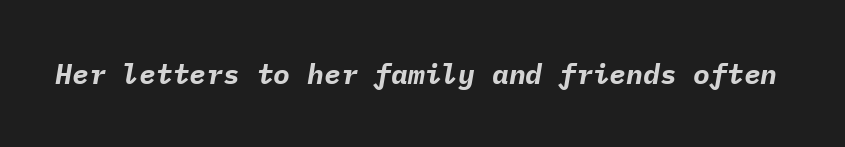
{"italic": "yes", "lean": "right", "slant_degrees": 9, "bold": "yes", "weight": "bold", "width": "normal", "stroke_contrast": "low", "x_height": "medium", "monospaced": "yes", "underline": "no", "letter_spacing": "normal", "letter_spacing_em": 0.0, "glyph_px": 28}
